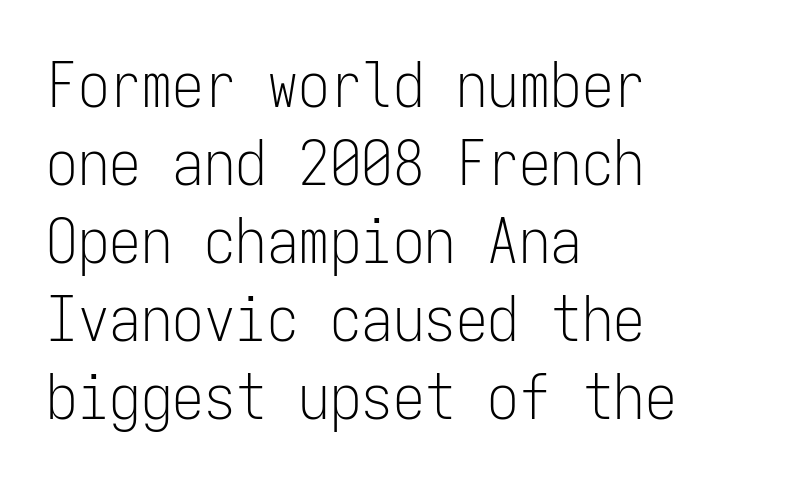
The image shows 63 px light, condensed sans-serif type, upright, monospaced; set left-aligned, line spacing 1.24x, normal letter spacing, not underlined; low stroke contrast and a medium x-height.
